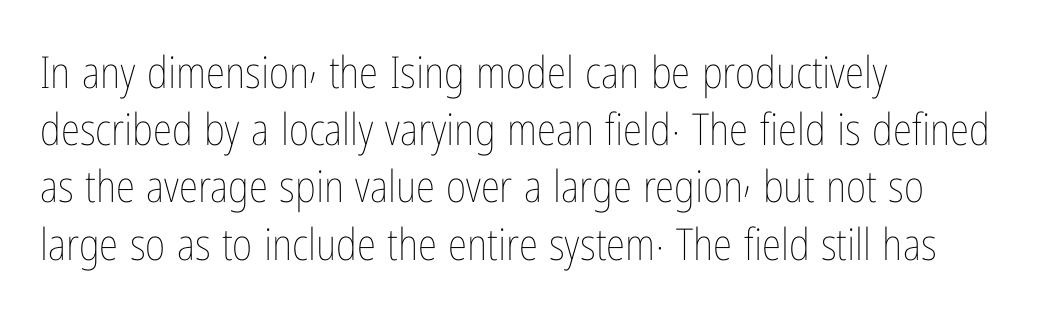
These glyphs show unthickened strokes, regular width or finer. Letters rest on an invisible, unmarked baseline. Line beginnings align vertically; line endings do not. Evenly set lines give the paragraph a standard silhouette.
